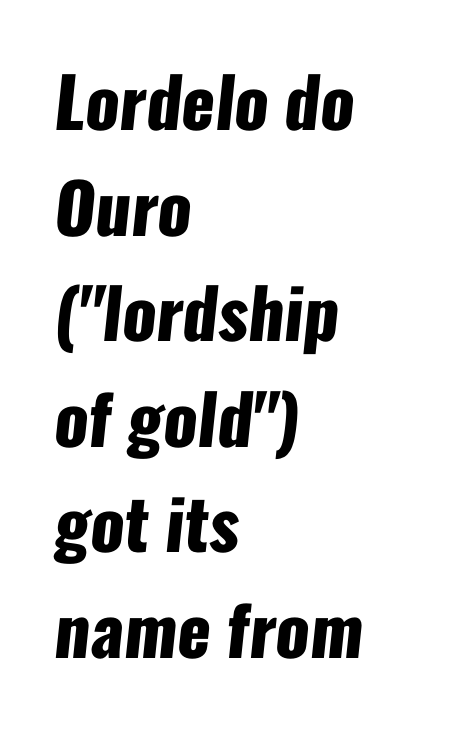
Proportional: the letters do not fall into vertical columns. Clear beneath every line of the passage. Normally led — the rows are evenly, conventionally spaced. I'd call this a sans setting — the letters go barefoot. All the whitespace from short lines collects on the right. Default kerning and tracking; the words read as compact shapes.
